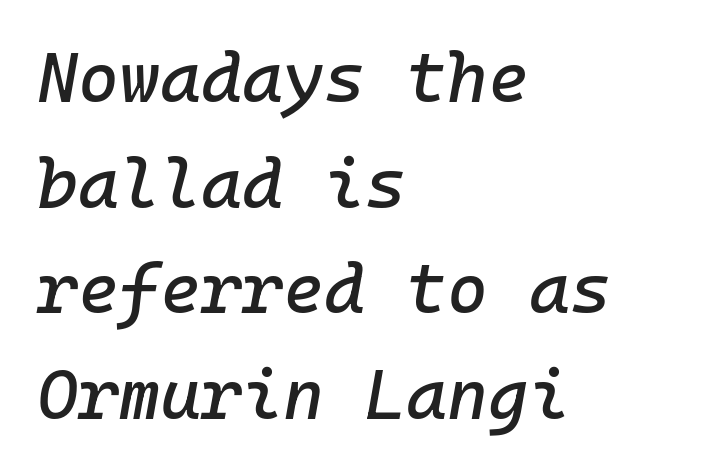
Q: Is the text italic (slanted)? A: Yes, it leans right by about 10 degrees.
Q: Is the text underlined? A: No.
Q: How is the paragraph aligned? A: Left-aligned.
Q: Is the spacing between letters normal or unusually wide? A: Normal.
Q: Is the spacing between lines tight, normal or loose? A: Normal.
Q: Width (condensed, normal, or wide)? A: Normal.
Q: Stroke contrast? A: Low.
Q: x-height? A: Medium.
